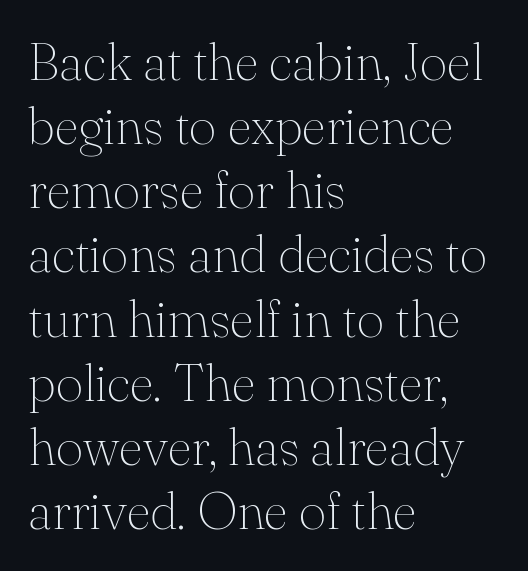
Small tapered or slab feet sit at the stroke ends, so this counts as serif. These lines were composed using upright roman letters. Weight: not bold — regular or lighter. Check under the words: just untouched page. The compositor pushed each line to the left boundary. Proportional: the letters do not fall into vertical columns.
